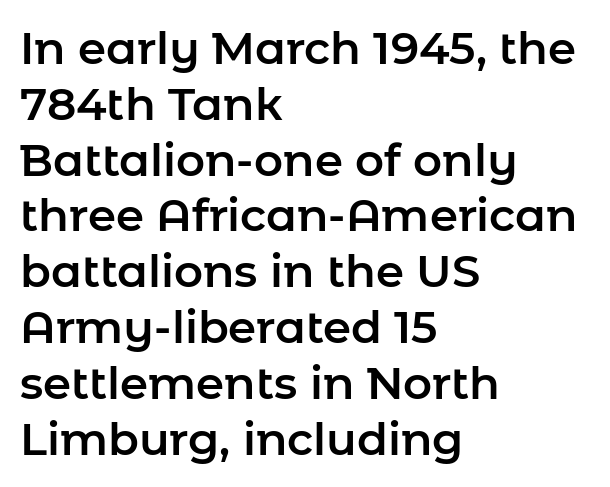
The image shows 45 px sans-serif type, upright; set left-aligned, line spacing 1.24x, normal letter spacing, not underlined; low stroke contrast and a medium x-height.
